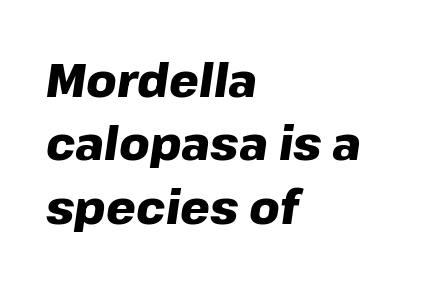
Casual observation: everything's shoved over to the left. A typesetter would mark this as italic. Do the characters align in a grid? No, the font is proportional. You'd pick this weight for a headline — it's a proper bold. Between one letter and the next there's only the usual sliver of space. How would I describe the line gaps? Plain and ordinary.
